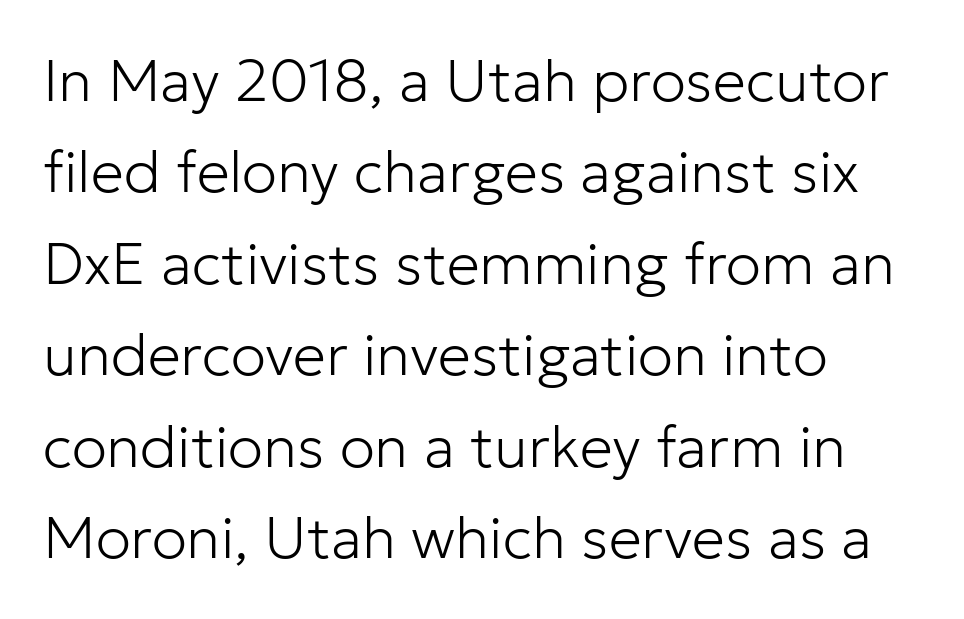
Q: Is the text bold? A: No.
Q: Is the text italic (slanted)? A: No, it is upright.
Q: Is the typeface a serif or a sans-serif typeface? A: Sans-serif.
Q: Is the text underlined? A: No.
Q: How is the paragraph aligned? A: Left-aligned.
Q: Is the spacing between letters normal or unusually wide? A: Normal.
Q: Is the spacing between lines tight, normal or loose? A: Normal.
Q: Width (condensed, normal, or wide)? A: Normal.
Q: Stroke contrast? A: Low.
Q: x-height? A: Medium.
Q: Monospaced? A: No.
